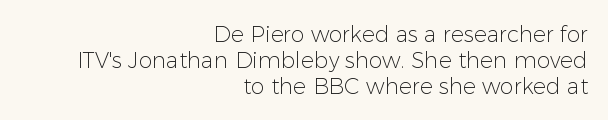
Is the type heavy? It reads as light-to-regular instead. Italic? Not at all — the glyphs are vertical. The letterforms sit shoulder to shoulder at normal distance. Descenders hang freely into open space. Teacher's note: observe the even right margin — that is flush-right alignment.
